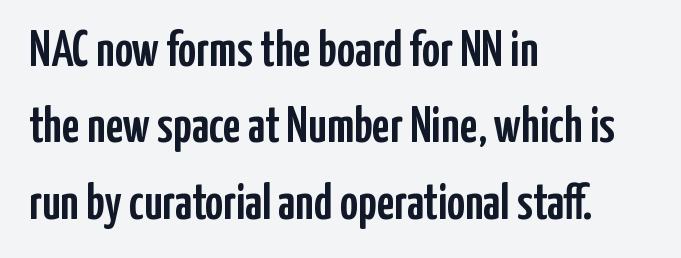
The image shows 50 px condensed sans-serif type, upright; set left-aligned, normal line spacing (1.53x), normal letter spacing, not underlined; low stroke contrast and a medium x-height.
